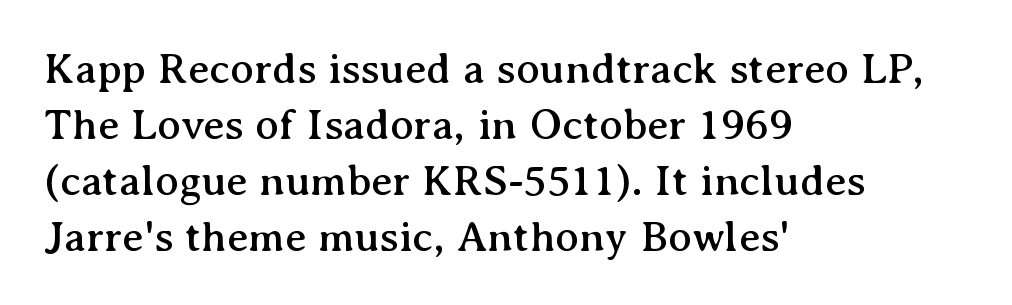
The image shows 44 px serif type, upright; set left-aligned, normal line spacing (1.27x), normal letter spacing, not underlined; medium stroke contrast and a medium x-height.
